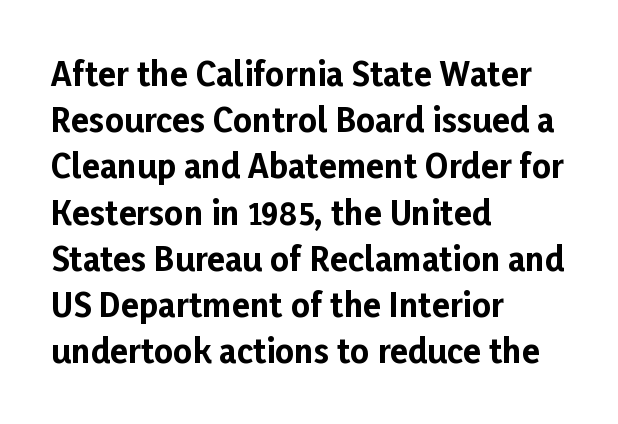
The typography opts for an upright posture over an oblique one. You can tell from the bare stems that sans-serif type was used. The glyphs are unaccompanied by any horizontal stroke below them. The rows are spaced the way most documents space them.
